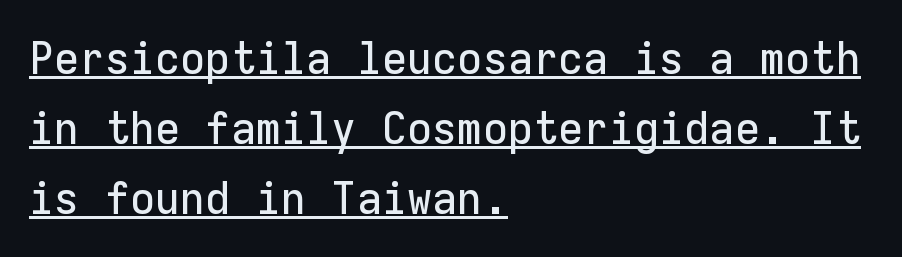
{"serif": "no", "italic": "no", "width": "normal", "stroke_contrast": "low", "x_height": "medium", "monospaced": "yes", "underline": "yes", "align": "left", "line_spacing": "normal", "line_spacing_ratio": 1.52, "letter_spacing": "normal", "letter_spacing_em": 0.0, "glyph_px": 46}
